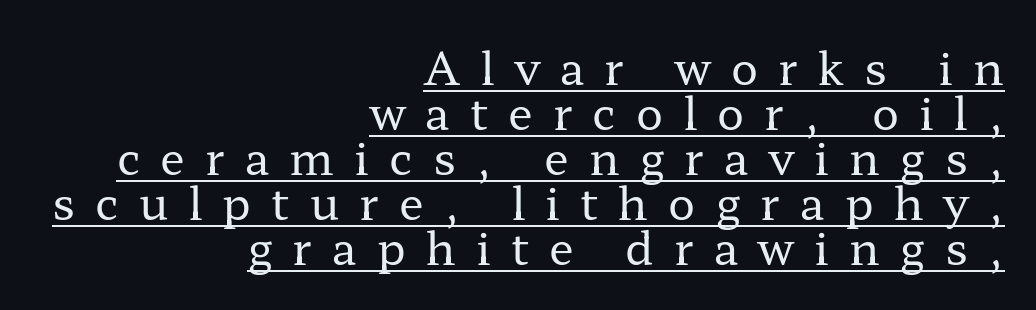
{"serif": "yes", "italic": "no", "bold": "no", "weight": "regular", "width": "wide", "stroke_contrast": "low", "x_height": "medium", "monospaced": "no", "underline": "yes", "align": "right", "line_spacing": "tight", "line_spacing_ratio": 1.0, "letter_spacing": "wide", "letter_spacing_em": 0.45, "glyph_px": 45}
